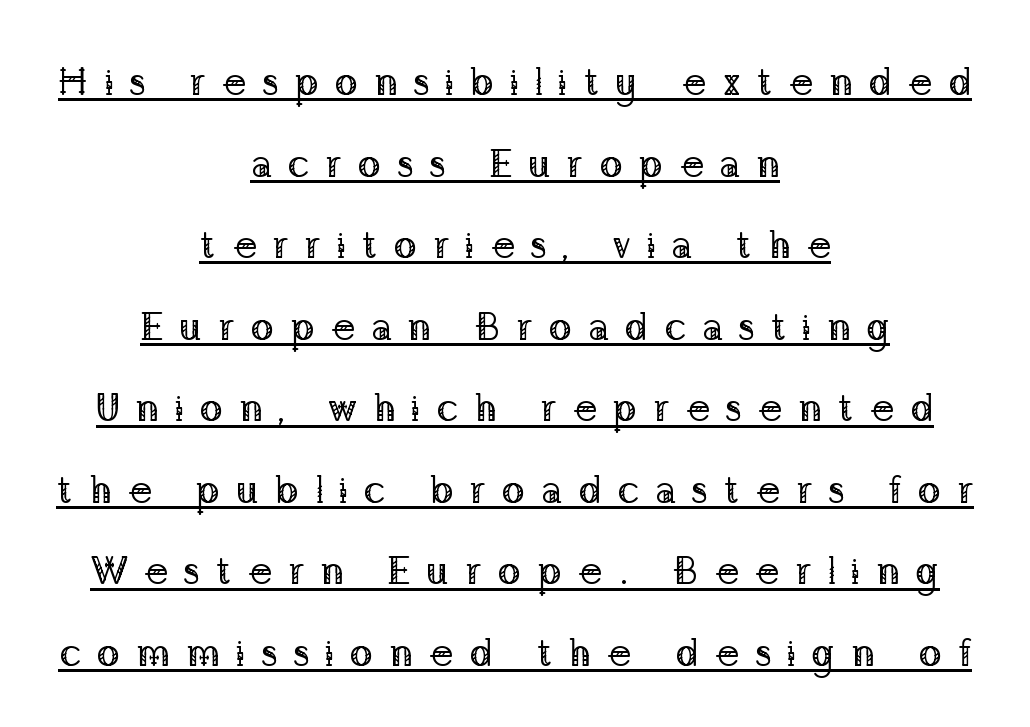
{"serif": "yes", "italic": "no", "bold": "no", "weight": "regular", "width": "normal", "stroke_contrast": "low", "x_height": "medium", "monospaced": "no", "underline": "yes", "align": "center", "line_spacing": "loose", "line_spacing_ratio": 2.09, "letter_spacing": "wide", "letter_spacing_em": 0.4, "glyph_px": 39}
